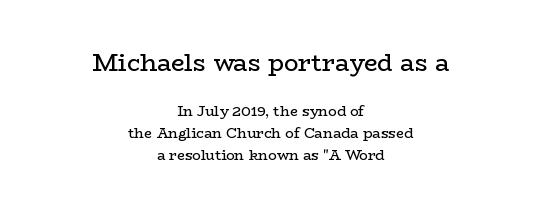
The image shows 24 px text type, upright; set centered, normal line spacing (1.58x), normal letter spacing, not underlined; the first (top) block is 1.71x larger.
